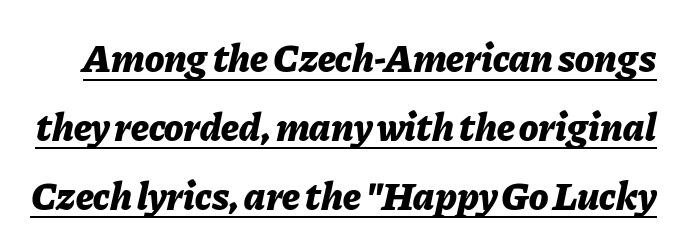
Designer's note — italics engaged. A dark, heavy texture on the line: the type is bold. In terms of letterspacing, this is plain default setting. Underlined type. The face used here is proportionally spaced, like ordinary book or web type.
